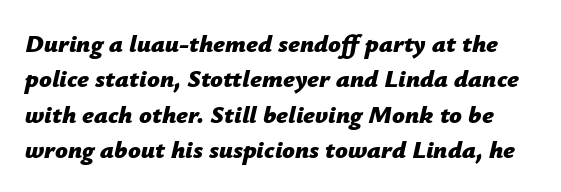
{"italic": "yes", "lean": "right", "slant_degrees": 12, "bold": "yes", "underline": "no", "line_spacing": "normal", "line_spacing_ratio": 1.42, "letter_spacing": "normal", "letter_spacing_em": 0.0, "glyph_px": 25}
